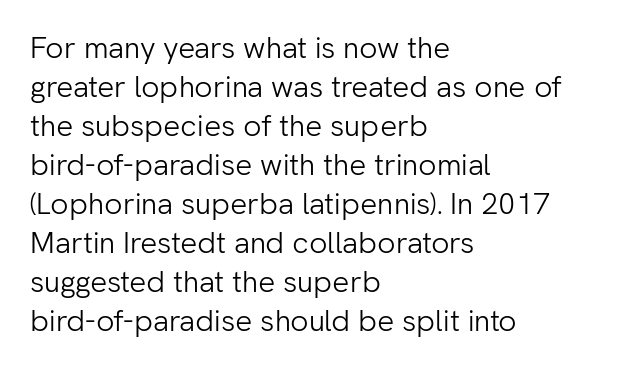
The image shows 30 px light sans-serif type, upright; set left-aligned, normal line spacing (1.3x), normal letter spacing, not underlined; low stroke contrast and a medium x-height.
